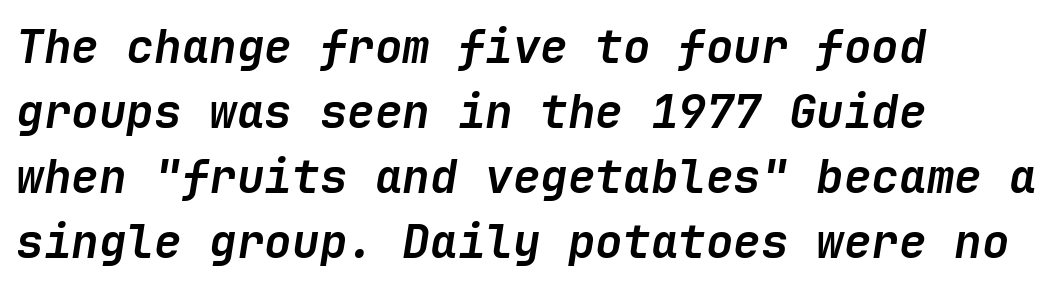
The type is set solid horizontally, with unmodified tracking. Interline gaps are of average width in this sample. A dark, heavy texture on the line: the type is bold. The rag falls on the right side of this text block.
